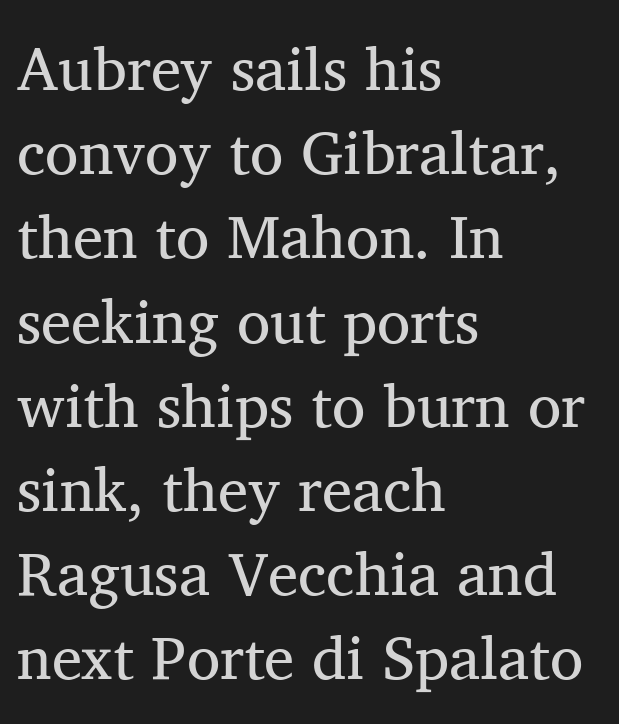
{"serif": "yes", "italic": "no", "bold": "no", "weight": "regular", "width": "normal", "stroke_contrast": "medium", "x_height": "medium", "monospaced": "no", "underline": "no", "align": "left", "line_spacing": "normal", "line_spacing_ratio": 1.38, "letter_spacing": "normal", "letter_spacing_em": 0.0, "glyph_px": 61}
